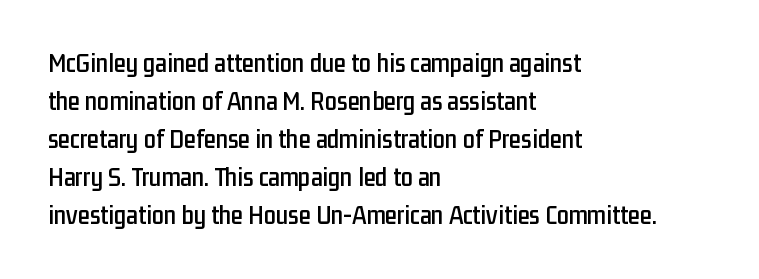
Q: Is the text italic (slanted)? A: No, it is upright.
Q: Is the text underlined? A: No.
Q: How is the paragraph aligned? A: Left-aligned.
Q: Is the spacing between letters normal or unusually wide? A: Normal.
Q: Is the spacing between lines tight, normal or loose? A: Normal.
